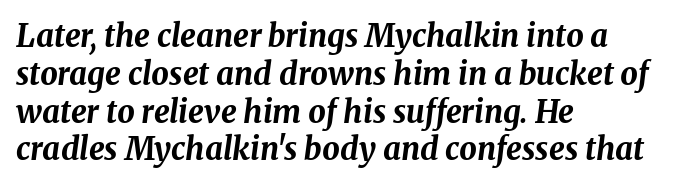
The image shows 31 px bold type, italic (leaning right); set left-aligned, line spacing 1.22x, normal letter spacing, not underlined; medium stroke contrast and a medium x-height.
